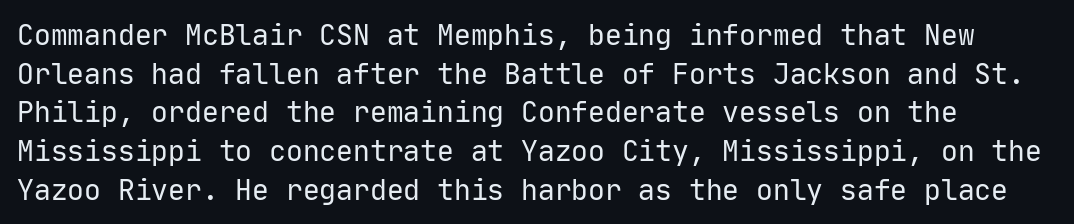
The image shows 28 px regular-weight sans-serif type, upright, monospaced; set normal line spacing (1.38x), normal letter spacing, not underlined; low stroke contrast and a medium x-height.
